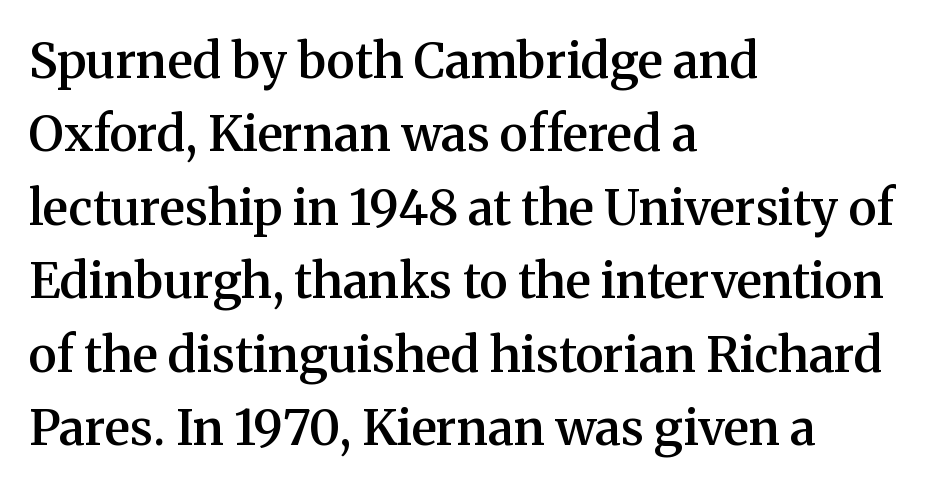
Q: Is the text bold? A: Semi-bold.
Q: Is the text italic (slanted)? A: No, it is upright.
Q: Is the typeface a serif or a sans-serif typeface? A: Serif.
Q: Is the text underlined? A: No.
Q: How is the paragraph aligned? A: Left-aligned.
Q: Is the spacing between letters normal or unusually wide? A: Normal.
Q: Is the spacing between lines tight, normal or loose? A: Normal.
Q: Width (condensed, normal, or wide)? A: Normal.
Q: Stroke contrast? A: Medium.
Q: x-height? A: Medium.
Q: Monospaced? A: No.
